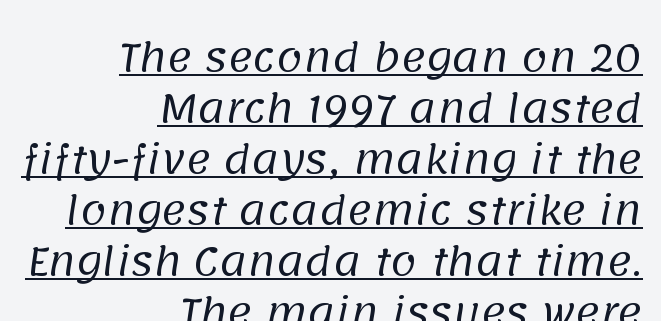
The image shows 38 px regular-weight sans-serif type; set right-aligned, normal line spacing (1.34x), normal letter spacing, underlined; low stroke contrast and a large x-height.
